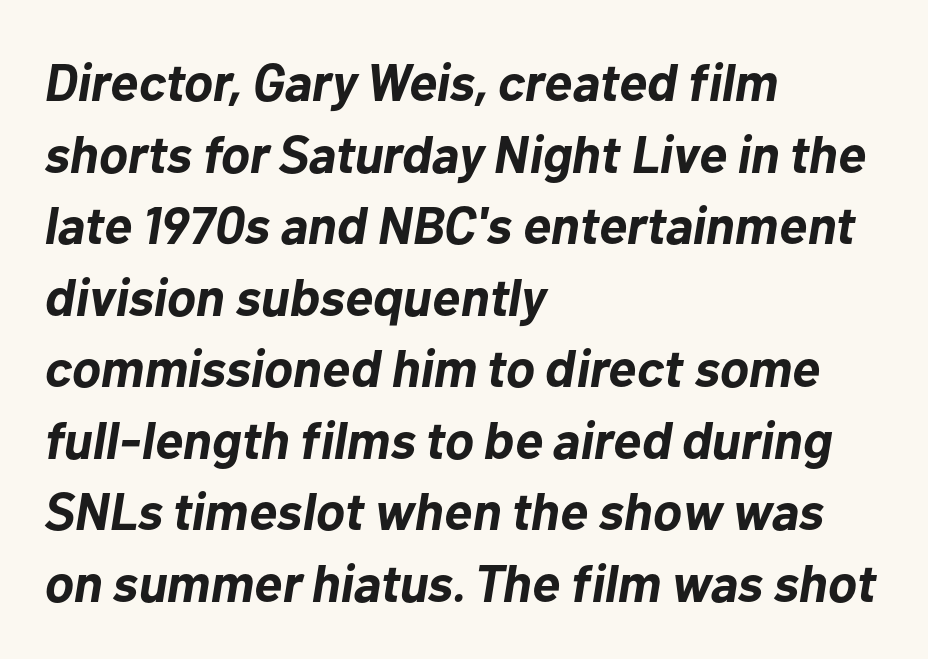
{"italic": "yes", "lean": "right", "slant_degrees": 10, "bold": "yes", "weight": "bold", "width": "normal", "stroke_contrast": "low", "x_height": "medium", "monospaced": "no", "underline": "no", "align": "left", "line_spacing": "normal", "line_spacing_ratio": 1.35, "letter_spacing": "normal", "letter_spacing_em": 0.0, "glyph_px": 53}
